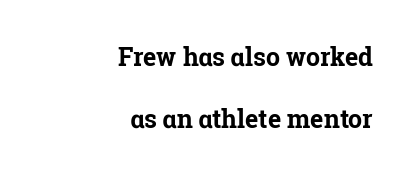
{"italic": "no", "bold": "yes", "underline": "no", "align": "right", "line_spacing": "loose", "line_spacing_ratio": 2.49, "letter_spacing": "normal", "letter_spacing_em": 0.0, "glyph_px": 25}
